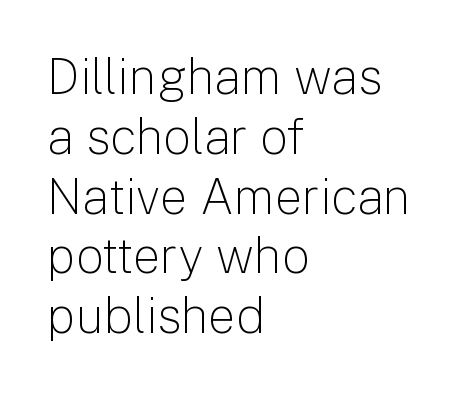
This sample is left-justified, so line endings fall wherever the words run out. Unlike italic type, these characters show no tilt at all. Here the glyphs are tracked normally, forming tight word shapes. A typesetter would call this proportional, since set widths differ per character. You can tell from the bare stems that sans-serif type was used. Just letters on the line, the space beneath them empty.
